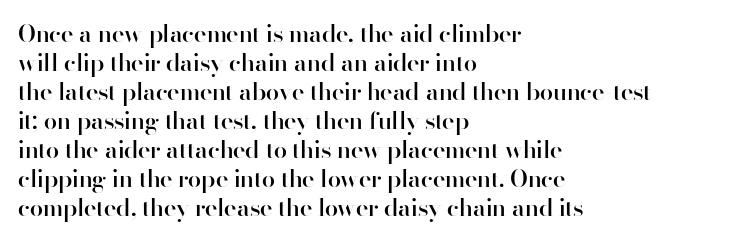
The image shows 24 px text type, upright; set left-aligned, line spacing 1.21x, normal letter spacing, not underlined.
